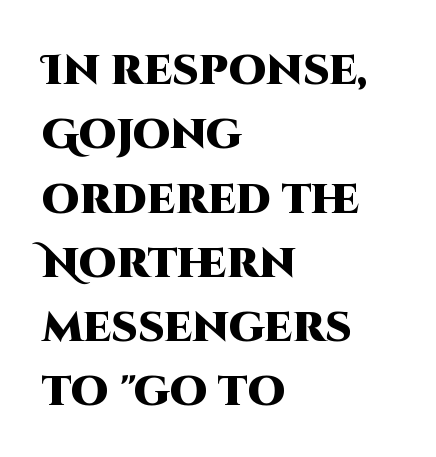
Q: Is the text bold? A: Yes.
Q: Is the text italic (slanted)? A: No, it is upright.
Q: Is the typeface a serif or a sans-serif typeface? A: Sans-serif.
Q: Is the text underlined? A: No.
Q: How is the paragraph aligned? A: Left-aligned.
Q: Is the spacing between letters normal or unusually wide? A: Normal.
Q: Is the spacing between lines tight, normal or loose? A: Normal.
Q: Width (condensed, normal, or wide)? A: Normal.
Q: Stroke contrast? A: High.
Q: x-height? A: Large.
Q: Monospaced? A: No.
